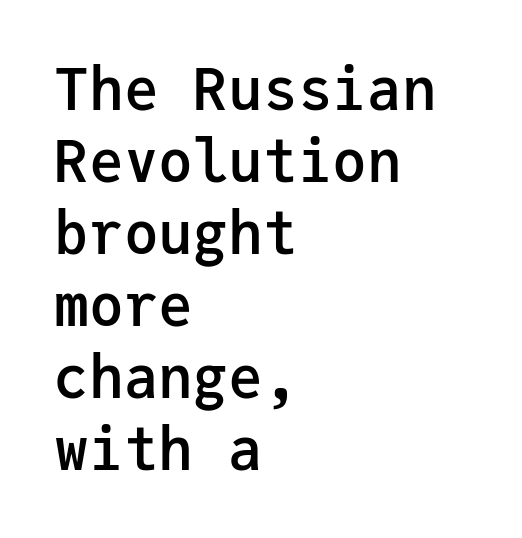
Q: Is the text bold? A: Semi-bold.
Q: Is the text italic (slanted)? A: No, it is upright.
Q: Is the typeface a serif or a sans-serif typeface? A: Sans-serif.
Q: Is the text underlined? A: No.
Q: How is the paragraph aligned? A: Left-aligned.
Q: Is the spacing between letters normal or unusually wide? A: Normal.
Q: Width (condensed, normal, or wide)? A: Normal.
Q: Stroke contrast? A: Low.
Q: x-height? A: Medium.
Q: Monospaced? A: Yes.
